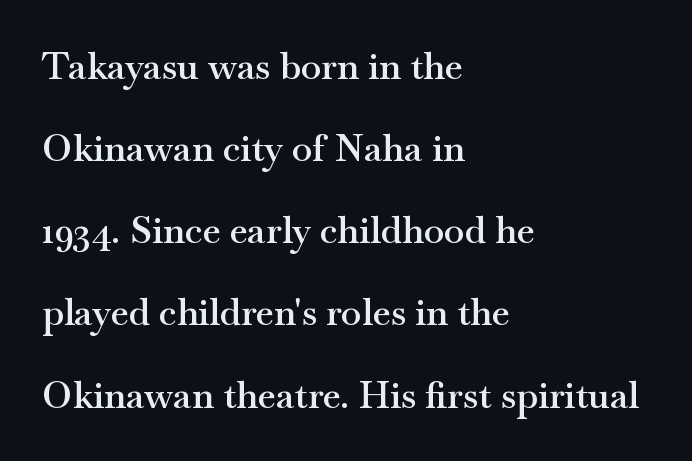
Font category for this specimen: serif. Does the leading feel generous? Absolutely, it's lavish. The strokes are fattened partway — semibold, not bold. The glyphs are unaccompanied by any horizontal stroke below them. Nothing unusual about the tracking: characters are spaced as the font intends. A roman cut, with each character standing at attention.
